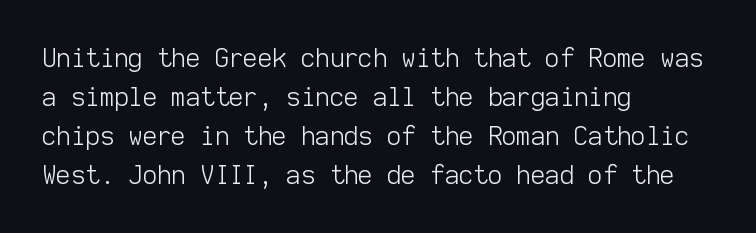
The image shows 25 px text type, upright; set left-aligned, normal line spacing (1.56x), normal letter spacing, not underlined.
